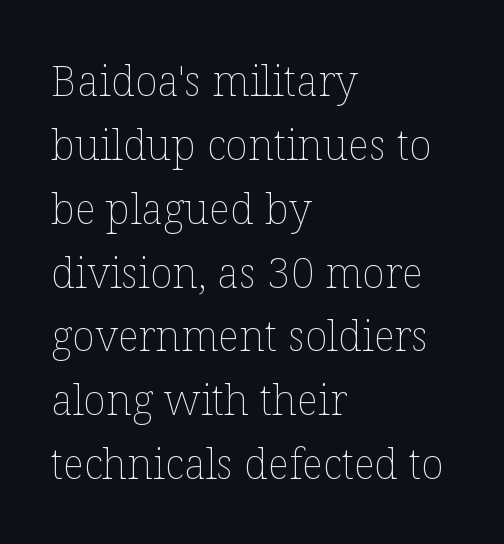
The image shows 42 px thin type, upright; set left-aligned, normal line spacing (1.52x), normal letter spacing, not underlined; low stroke contrast and a medium x-height.
